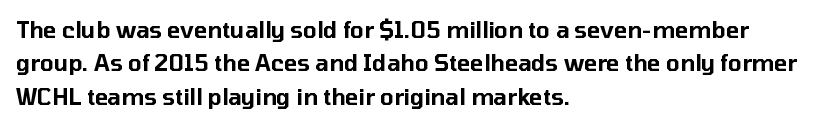
The image shows 22 px text type, upright; set left-aligned, normal line spacing (1.52x), normal letter spacing, not underlined.
